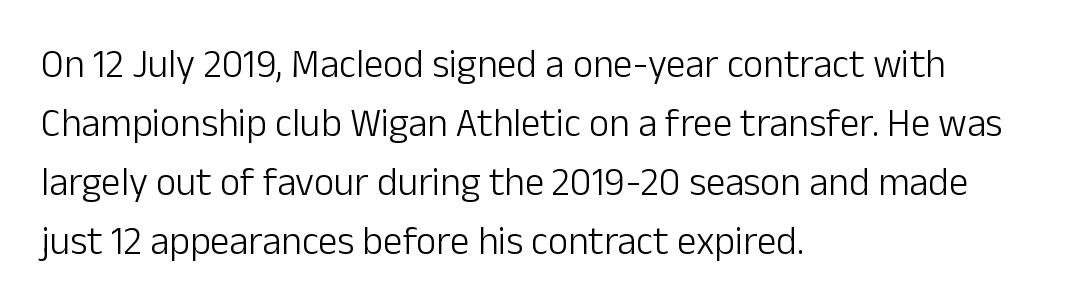
Q: Is the text bold? A: No.
Q: Is the text italic (slanted)? A: No, it is upright.
Q: Is the typeface a serif or a sans-serif typeface? A: Sans-serif.
Q: Is the text underlined? A: No.
Q: How is the paragraph aligned? A: Left-aligned.
Q: Is the spacing between letters normal or unusually wide? A: Normal.
Q: Is the spacing between lines tight, normal or loose? A: Normal.
Q: Width (condensed, normal, or wide)? A: Normal.
Q: Stroke contrast? A: Low.
Q: x-height? A: Medium.
Q: Monospaced? A: No.
